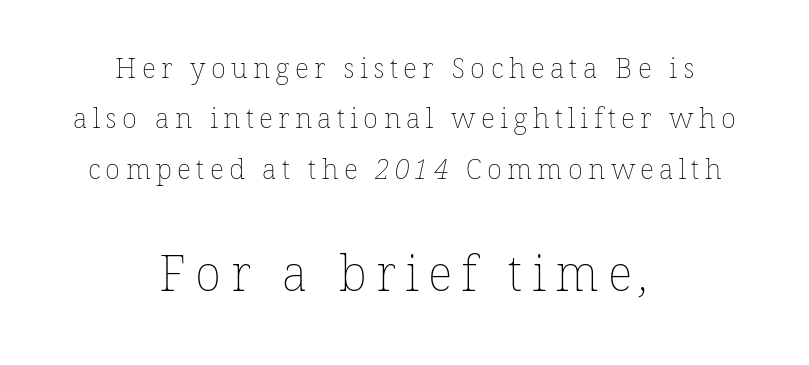
Q: Is the text bold? A: No.
Q: Is the text underlined? A: No.
Q: How is the paragraph aligned? A: Centered.
Q: Which block of text is set in a larger size, the first (top) or the second (bottom)? A: The second (bottom) one.
Q: Width (condensed, normal, or wide)? A: Normal.
Q: Stroke contrast? A: Low.
Q: x-height? A: Medium.
Q: Monospaced? A: No.
